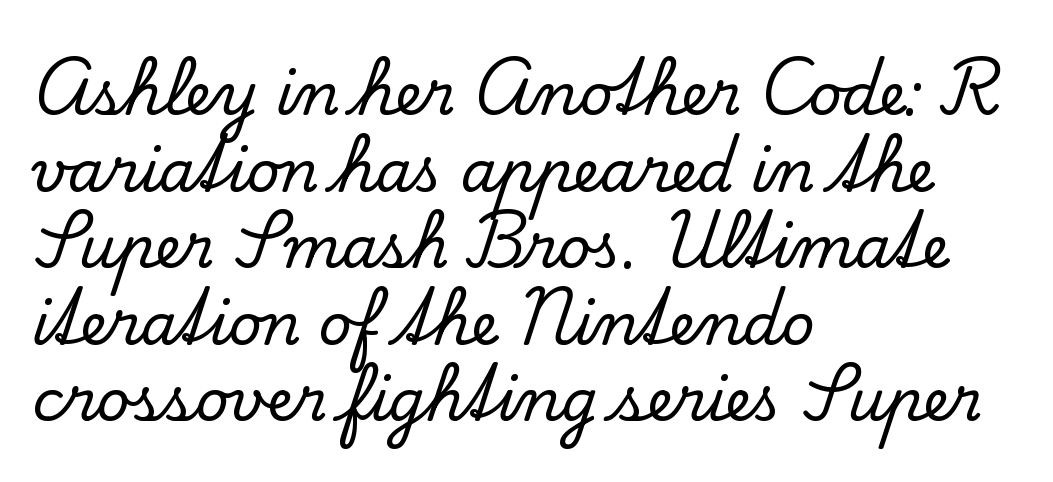
The image shows 58 px serif type; set left-aligned, normal line spacing (1.32x), normal letter spacing, not underlined; low stroke contrast and a small x-height.
